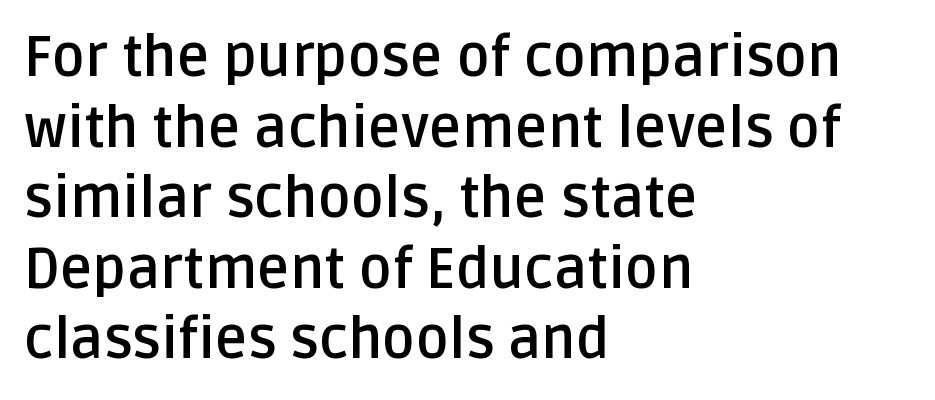
The image shows 56 px semibold sans-serif type, upright; set left-aligned, normal line spacing (1.26x), normal letter spacing, not underlined; low stroke contrast and a large x-height.
